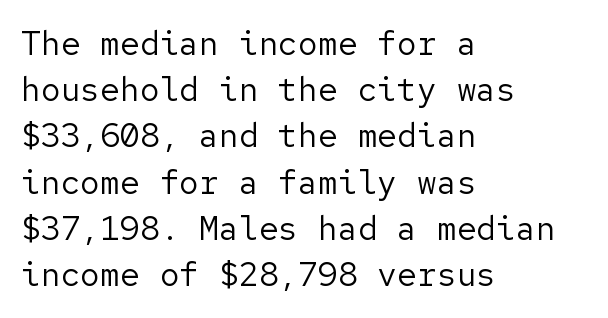
Q: Is the text bold? A: No.
Q: Is the text italic (slanted)? A: No, it is upright.
Q: Is the typeface a serif or a sans-serif typeface? A: Sans-serif.
Q: Is the text underlined? A: No.
Q: How is the paragraph aligned? A: Left-aligned.
Q: Is the spacing between letters normal or unusually wide? A: Normal.
Q: Is the spacing between lines tight, normal or loose? A: Normal.
Q: Width (condensed, normal, or wide)? A: Normal.
Q: Stroke contrast? A: Low.
Q: x-height? A: Medium.
